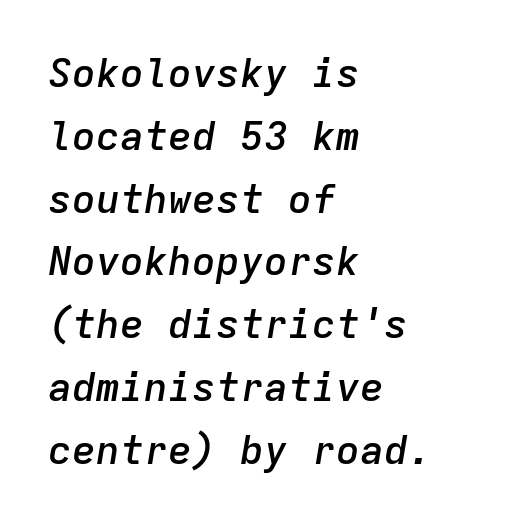
The image shows 40 px semibold type, italic (leaning right), monospaced; set left-aligned, normal line spacing (1.57x), normal letter spacing, not underlined; low stroke contrast and a medium x-height.
